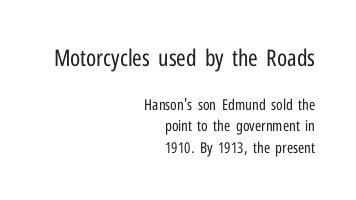
Q: Is the text bold? A: No.
Q: Is the text italic (slanted)? A: No, it is upright.
Q: Is the text underlined? A: No.
Q: How is the paragraph aligned? A: Right-aligned.
Q: Is the spacing between letters normal or unusually wide? A: Normal.
Q: Is the spacing between lines tight, normal or loose? A: Normal.
Q: Which block of text is set in a larger size, the first (top) or the second (bottom)? A: The first (top) one.
